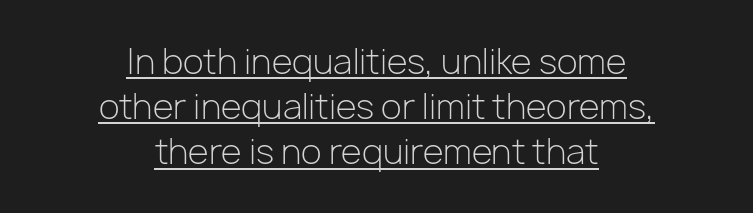
The image shows 34 px light sans-serif type, upright; set centered, normal line spacing (1.33x), normal letter spacing, underlined; low stroke contrast and a medium x-height.
